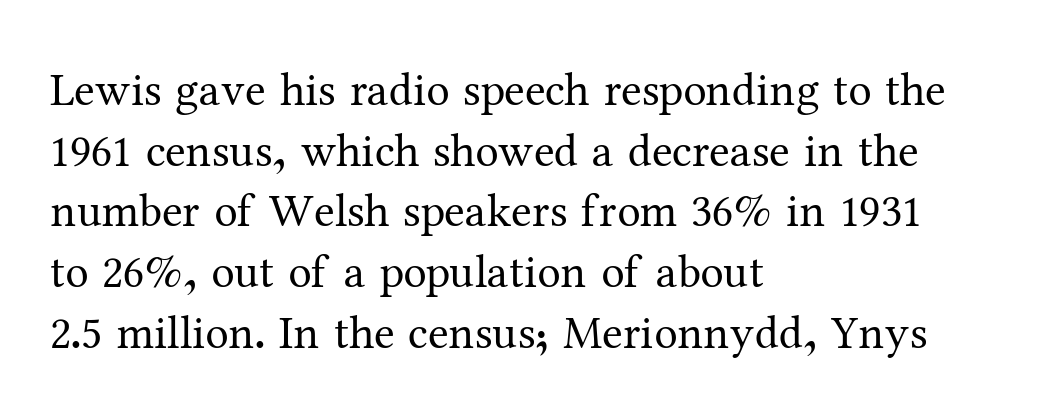
Descender tails drop into unmarked territory. No extra tracking has been applied to these lines. What's the leading like? Ordinary, nothing unusual. Layout note: lines flush left. Proportional: the letters do not fall into vertical columns.
